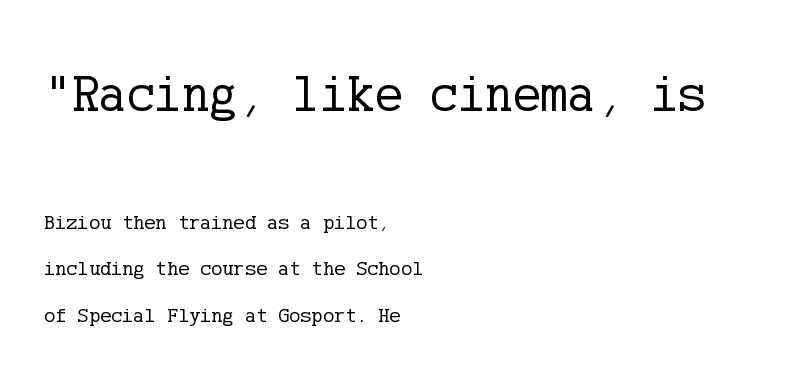
The image shows 52 px regular-weight serif type, upright; set left-aligned, loose line spacing (2.23x), normal letter spacing, not underlined; the first (top) block is 2.48x larger; low stroke contrast and a medium x-height.
